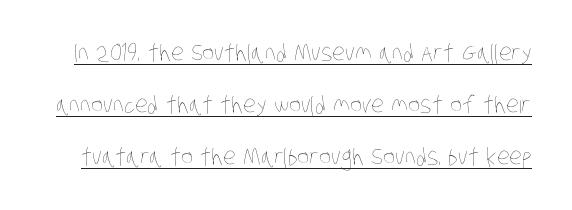
Compared with typical paragraphs, the rows here are farther apart. Looks like someone drew a line under every word here. Stroke thickness stays within the range of a standard reading face or lighter. These lines keep a tight, regular rhythm from letter to letter.
